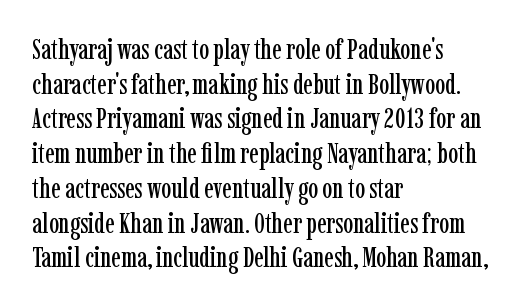
Q: Is the text italic (slanted)? A: No, it is upright.
Q: Is the typeface a serif or a sans-serif typeface? A: Serif.
Q: Is the text underlined? A: No.
Q: How is the paragraph aligned? A: Left-aligned.
Q: Is the spacing between letters normal or unusually wide? A: Normal.
Q: Width (condensed, normal, or wide)? A: Condensed.
Q: Stroke contrast? A: Low.
Q: x-height? A: Medium.
Q: Monospaced? A: No.
